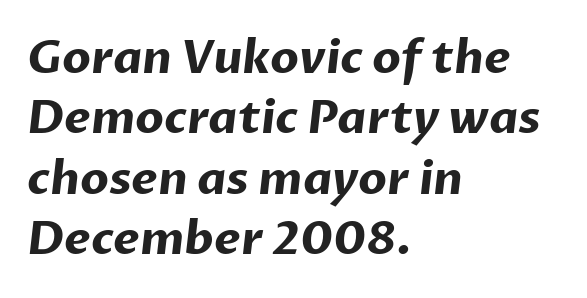
{"serif": "no", "bold": "yes", "weight": "bold", "width": "normal", "stroke_contrast": "low", "x_height": "medium", "monospaced": "no", "underline": "no", "align": "left", "line_spacing": "normal", "line_spacing_ratio": 1.31, "letter_spacing": "normal", "letter_spacing_em": 0.0, "glyph_px": 46}
